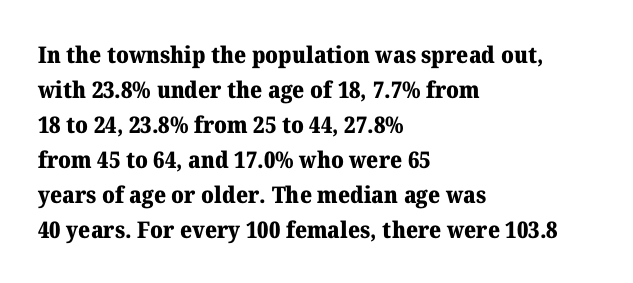
{"italic": "no", "bold": "yes", "underline": "no", "align": "left", "line_spacing": "normal", "line_spacing_ratio": 1.52, "letter_spacing": "normal", "letter_spacing_em": 0.0, "glyph_px": 23}
